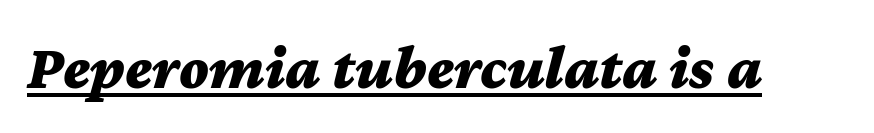
{"italic": "yes", "lean": "right", "slant_degrees": 12, "bold": "yes", "weight": "bold", "width": "wide", "stroke_contrast": "medium", "x_height": "medium", "monospaced": "no", "underline": "yes", "letter_spacing": "normal", "letter_spacing_em": 0.0, "glyph_px": 62}
